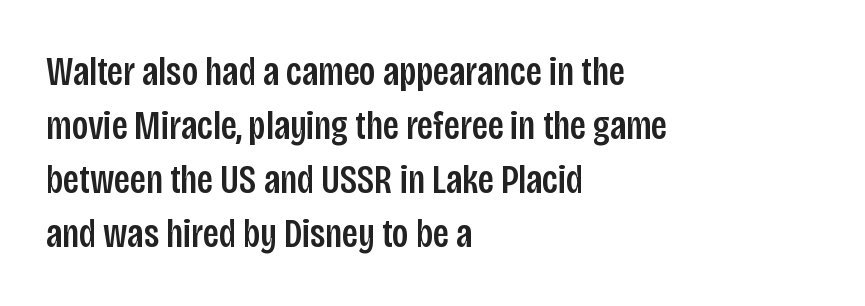
Q: Is the text italic (slanted)? A: No, it is upright.
Q: Is the typeface a serif or a sans-serif typeface? A: Sans-serif.
Q: Is the text underlined? A: No.
Q: How is the paragraph aligned? A: Left-aligned.
Q: Is the spacing between letters normal or unusually wide? A: Normal.
Q: Is the spacing between lines tight, normal or loose? A: Normal.
Q: Width (condensed, normal, or wide)? A: Condensed.
Q: Stroke contrast? A: Low.
Q: x-height? A: Large.
Q: Monospaced? A: No.
